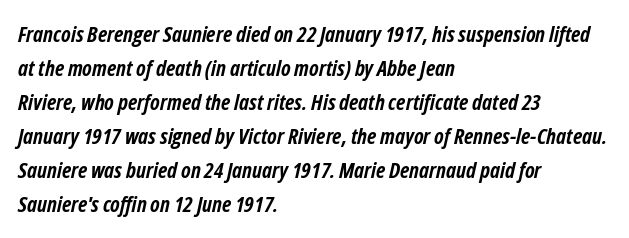
The image shows 22 px bold type, italic (leaning right); set left-aligned, normal line spacing (1.55x), normal letter spacing, not underlined.
